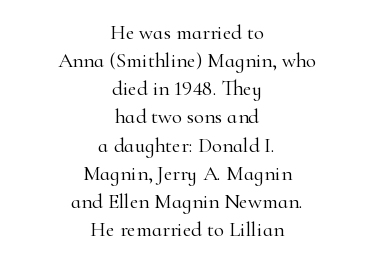
The image shows 21 px text type, upright; set centered, normal line spacing (1.34x), normal letter spacing, not underlined.
